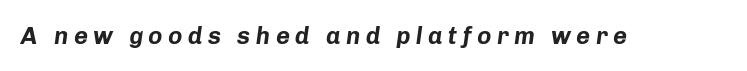
The image shows 24 px bold type, italic (leaning right); set unusually wide letter spacing (+0.23 em), not underlined.
